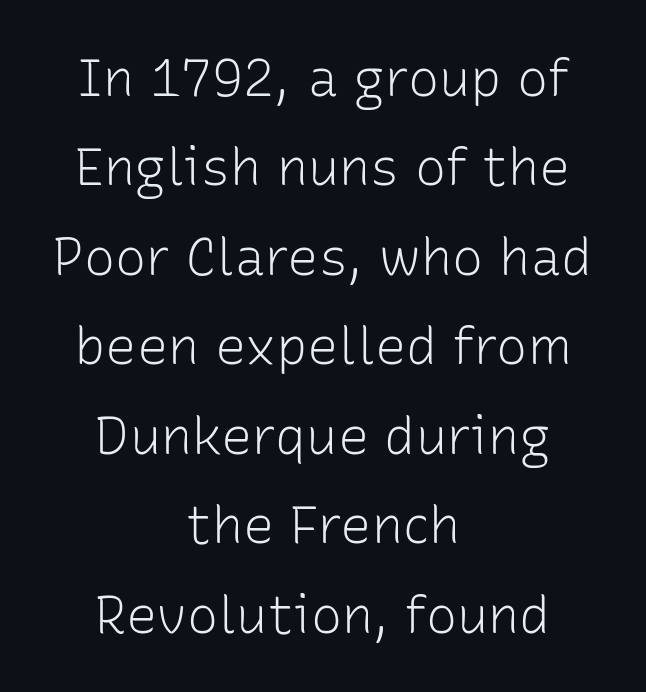
The face looks like a standard text weight, possibly lighter. If you drew a line through each stem, it would be perfectly vertical. The zone under the glyphs is completely vacant. Each letter keeps its own natural width here, so spacing adapts to shape. These lines keep a tight, regular rhythm from letter to letter. Casual observation: everything's sitting right in the middle.
